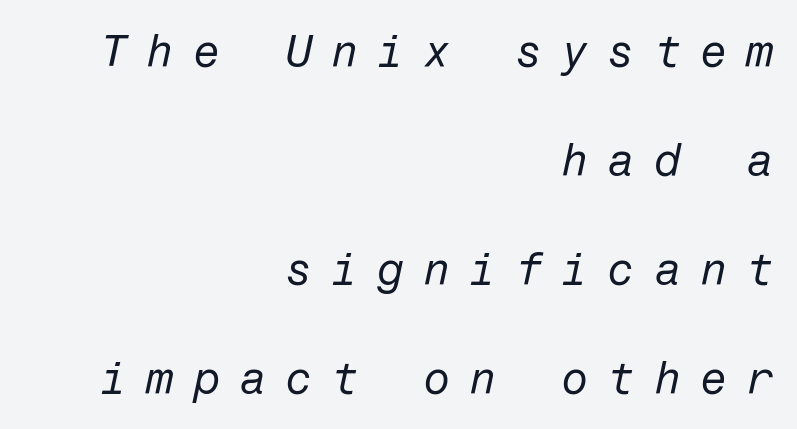
Q: Is the text bold? A: No.
Q: Is the text italic (slanted)? A: Yes, it leans right by about 12 degrees.
Q: Is the text underlined? A: No.
Q: How is the paragraph aligned? A: Right-aligned.
Q: Is the spacing between letters normal or unusually wide? A: Unusually wide.
Q: Is the spacing between lines tight, normal or loose? A: Loose.
Q: Width (condensed, normal, or wide)? A: Normal.
Q: Stroke contrast? A: Low.
Q: x-height? A: Medium.
